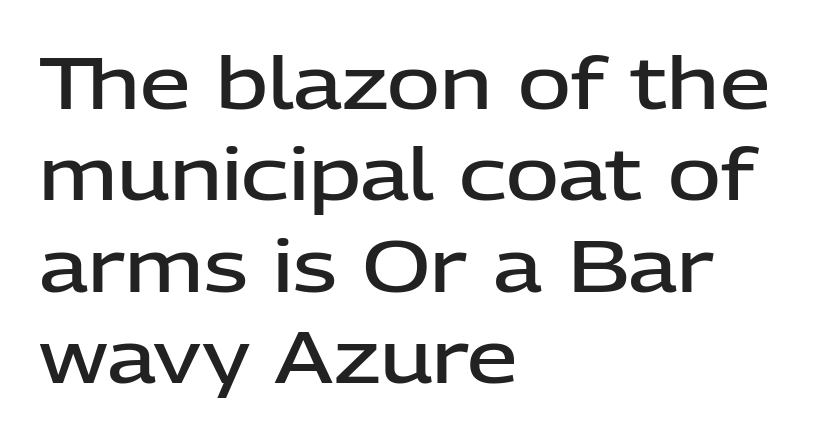
{"serif": "no", "italic": "no", "bold": "semi", "weight": "semibold", "width": "normal", "stroke_contrast": "low", "x_height": "medium", "monospaced": "no", "underline": "no", "align": "left", "line_spacing": "normal", "line_spacing_ratio": 1.27, "letter_spacing": "normal", "letter_spacing_em": 0.0, "glyph_px": 72}
